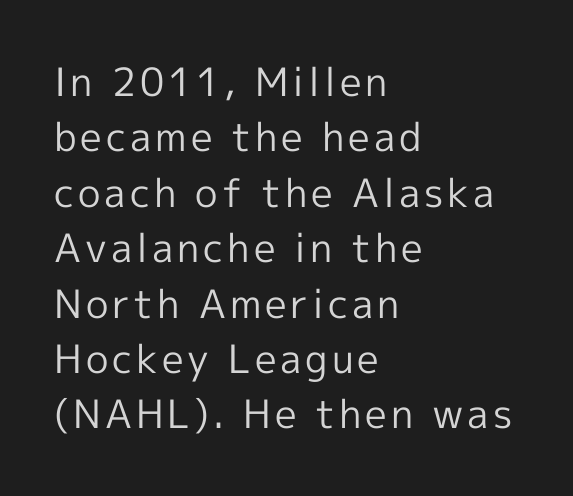
Vertical strokes here are truly vertical. Horizontal bands of white between lines are of average thickness. Check the space under the baseline: it is left empty. This sample has the flowing, uneven cadence of proportional lettering. Horizontally, the lines are justified to the leading edge only. The face looks like a standard text weight, possibly lighter.
